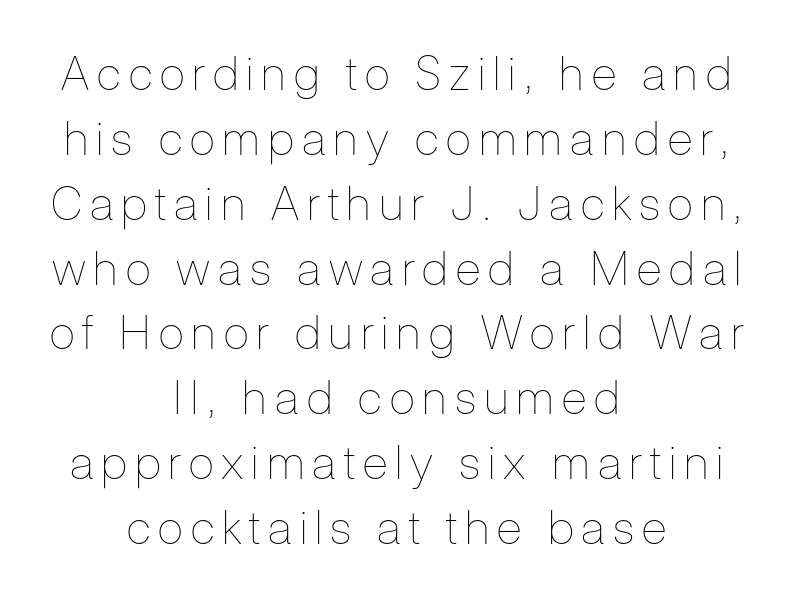
{"italic": "no", "bold": "no", "weight": "thin", "width": "condensed", "stroke_contrast": "low", "x_height": "medium", "monospaced": "no", "underline": "no", "align": "center", "line_spacing": "normal", "line_spacing_ratio": 1.38, "glyph_px": 47}
